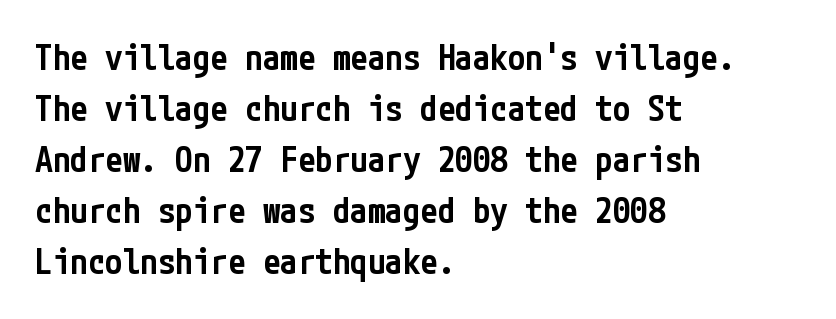
Q: Is the text bold? A: Semi-bold.
Q: Is the text italic (slanted)? A: No, it is upright.
Q: Is the typeface a serif or a sans-serif typeface? A: Sans-serif.
Q: Is the text underlined? A: No.
Q: How is the paragraph aligned? A: Left-aligned.
Q: Is the spacing between letters normal or unusually wide? A: Normal.
Q: Is the spacing between lines tight, normal or loose? A: Normal.
Q: Width (condensed, normal, or wide)? A: Condensed.
Q: Stroke contrast? A: Low.
Q: x-height? A: Medium.
